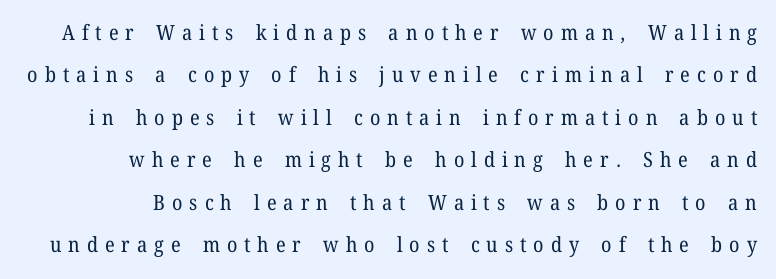
The image shows 21 px text type, upright; set loose line spacing (2.02x), unusually wide letter spacing (+0.33 em), not underlined.
